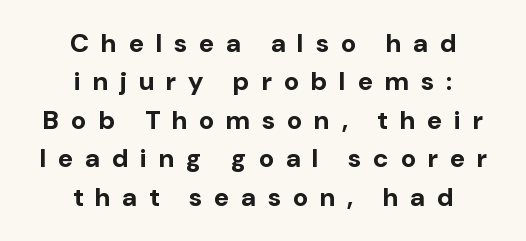
Does the copy run flush right? No — it is centered line by line. Spacing between characters has been opened up far beyond the box default. The vertical gap from one line to the next is medium. The specimen reads as upright at a glance. Does the weight exceed regular? Yes, all the way to bold. Type without underlining.
